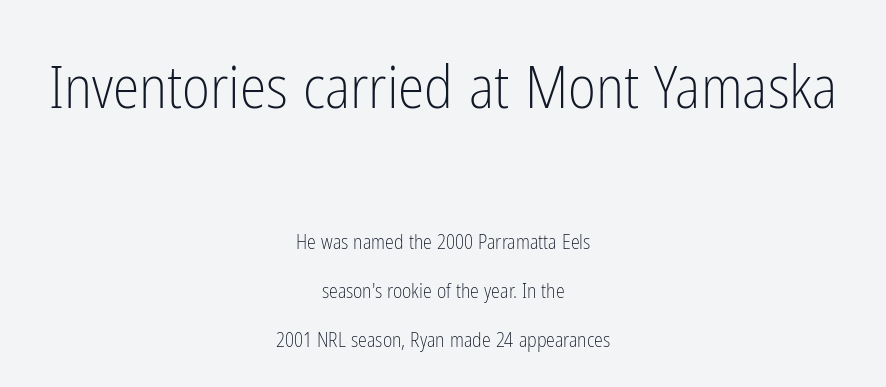
Is this a heavy cut? Hardly; it is regular or lighter. Each row of text sits above clean, open space. Nope, no serifs anywhere on these letters. The line texture is even and compact thanks to regular tracking.
